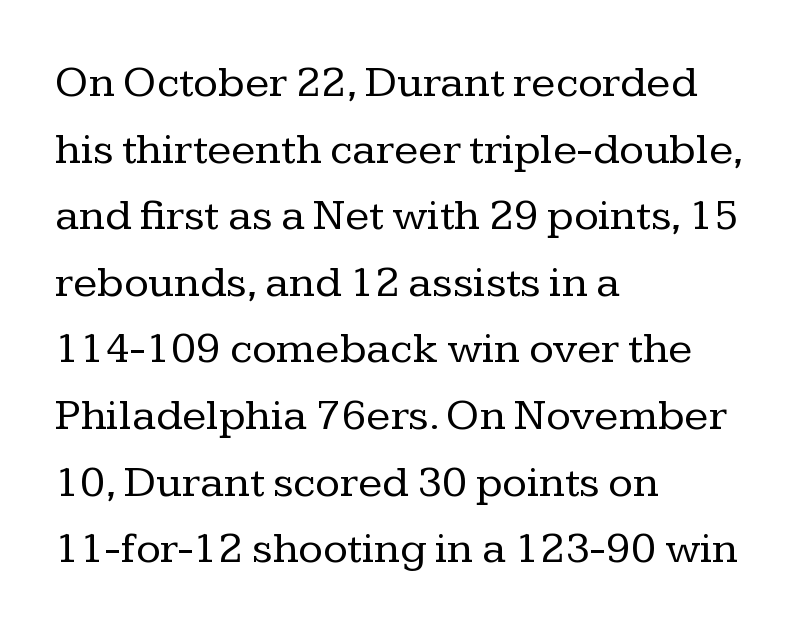
The image shows 45 px regular-weight serif type, upright; set left-aligned, normal line spacing (1.48x), normal letter spacing, not underlined; low stroke contrast and a medium x-height.
